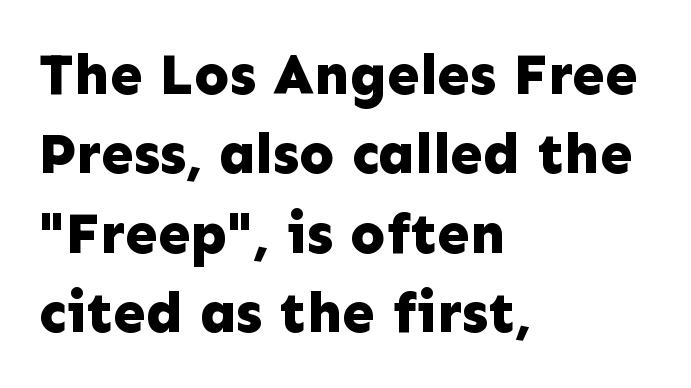
The image shows 58 px bold sans-serif type, upright; set left-aligned, normal line spacing (1.37x), normal letter spacing, not underlined; low stroke contrast and a medium x-height.
